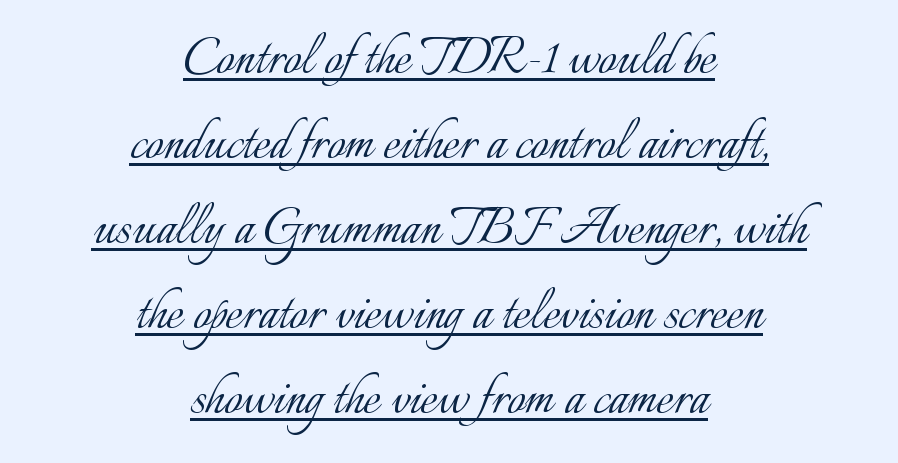
Q: Is the text bold? A: No.
Q: Is the text italic (slanted)? A: Yes.
Q: Is the text underlined? A: Yes.
Q: How is the paragraph aligned? A: Centered.
Q: Is the spacing between letters normal or unusually wide? A: Normal.
Q: Is the spacing between lines tight, normal or loose? A: Normal.
Q: Width (condensed, normal, or wide)? A: Normal.
Q: Stroke contrast? A: Low.
Q: x-height? A: Small.
Q: Monospaced? A: No.
